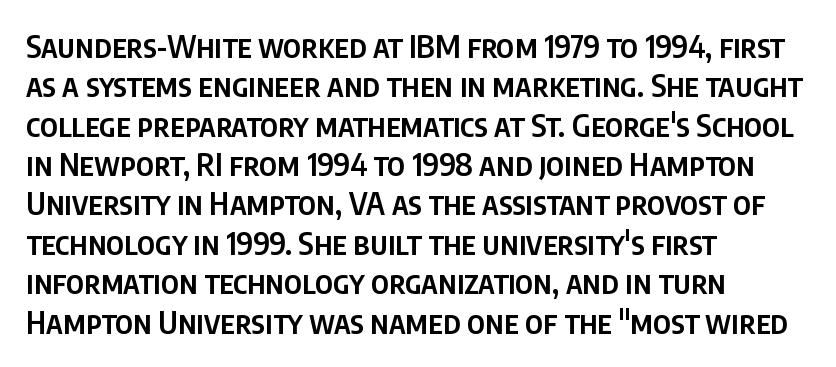
The image shows 31 px semibold, condensed sans-serif type, upright; set left-aligned, normal line spacing (1.27x), normal letter spacing, not underlined; low stroke contrast and a large x-height.
